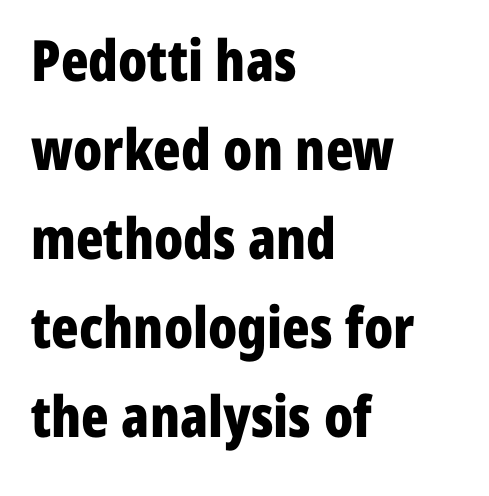
{"serif": "no", "italic": "no", "bold": "yes", "weight": "bold", "width": "condensed", "stroke_contrast": "low", "x_height": "medium", "monospaced": "no", "underline": "no", "align": "left", "line_spacing": "normal", "line_spacing_ratio": 1.56, "letter_spacing": "normal", "letter_spacing_em": 0.0, "glyph_px": 57}
